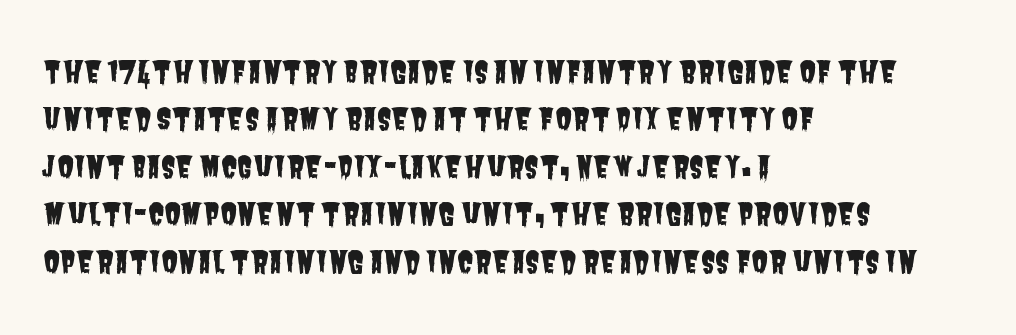
Q: Is the typeface a serif or a sans-serif typeface? A: Sans-serif.
Q: Is the text underlined? A: No.
Q: How is the paragraph aligned? A: Left-aligned.
Q: Is the spacing between letters normal or unusually wide? A: Normal.
Q: Is the spacing between lines tight, normal or loose? A: Normal.
Q: Width (condensed, normal, or wide)? A: Condensed.
Q: Stroke contrast? A: Low.
Q: x-height? A: Large.
Q: Monospaced? A: No.
